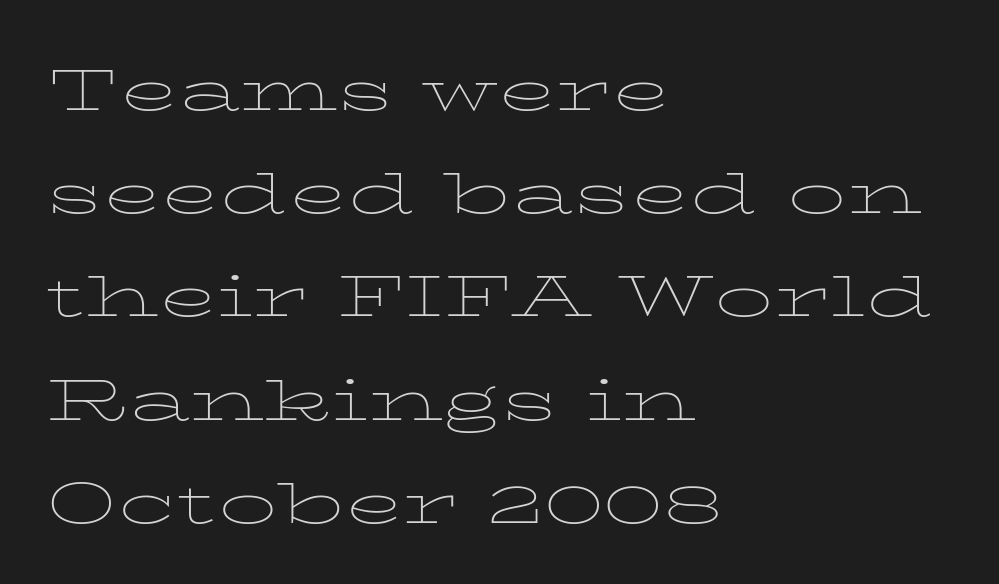
Q: Is the text bold? A: No.
Q: Is the text italic (slanted)? A: No, it is upright.
Q: Is the text underlined? A: No.
Q: How is the paragraph aligned? A: Left-aligned.
Q: Is the spacing between letters normal or unusually wide? A: Normal.
Q: Is the spacing between lines tight, normal or loose? A: Normal.
Q: Width (condensed, normal, or wide)? A: Wide.
Q: Stroke contrast? A: Low.
Q: x-height? A: Medium.
Q: Monospaced? A: No.
